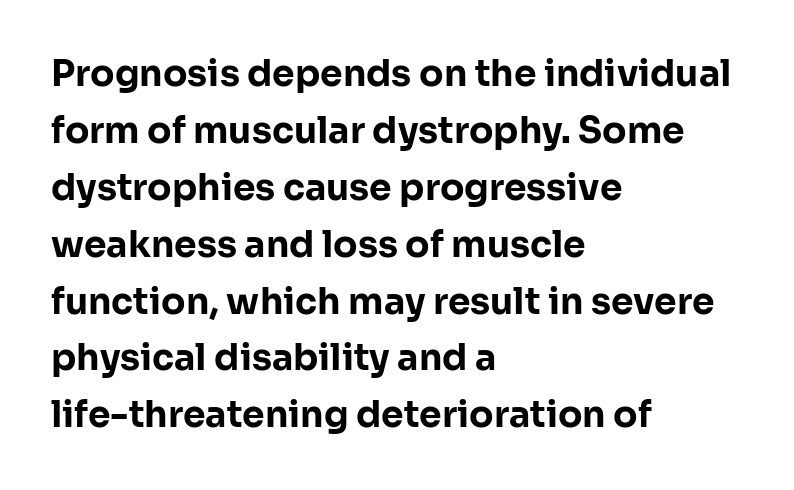
It's the straight-up-and-down kind of type. The strip under each line holds only bare page. The text was rendered using a sans face with plain stroke endings. The line texture is even and compact thanks to regular tracking. Stroke thickness is high; the sample reads as a true bold.
